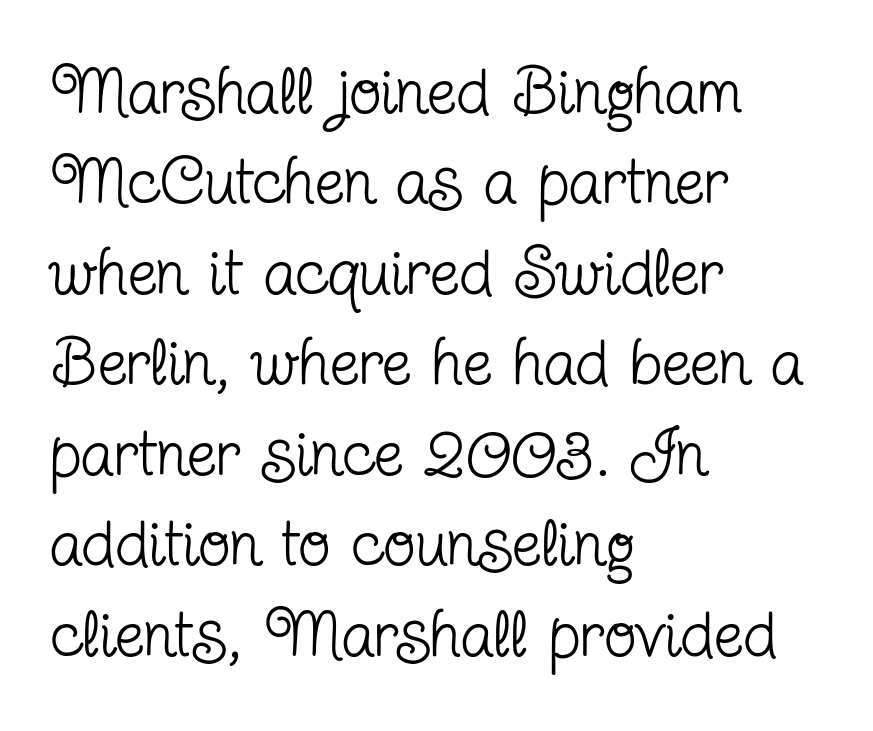
{"serif": "yes", "italic": "no", "bold": "no", "weight": "regular", "width": "condensed", "stroke_contrast": "low", "x_height": "medium", "monospaced": "no", "underline": "no", "align": "left", "line_spacing": "normal", "line_spacing_ratio": 1.37, "letter_spacing": "normal", "letter_spacing_em": 0.0, "glyph_px": 66}
